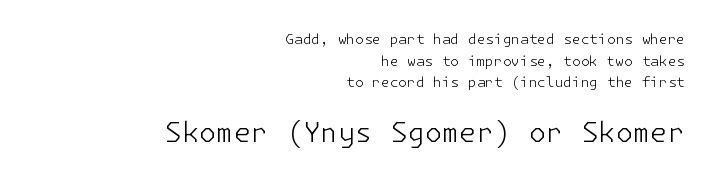
Q: Is the text bold? A: No.
Q: Is the text italic (slanted)? A: No, it is upright.
Q: Is the typeface a serif or a sans-serif typeface? A: Sans-serif.
Q: Is the text underlined? A: No.
Q: How is the paragraph aligned? A: Right-aligned.
Q: Is the spacing between letters normal or unusually wide? A: Normal.
Q: Is the spacing between lines tight, normal or loose? A: Normal.
Q: Which block of text is set in a larger size, the first (top) or the second (bottom)? A: The second (bottom) one.
Q: Width (condensed, normal, or wide)? A: Normal.
Q: Stroke contrast? A: Low.
Q: x-height? A: Medium.
